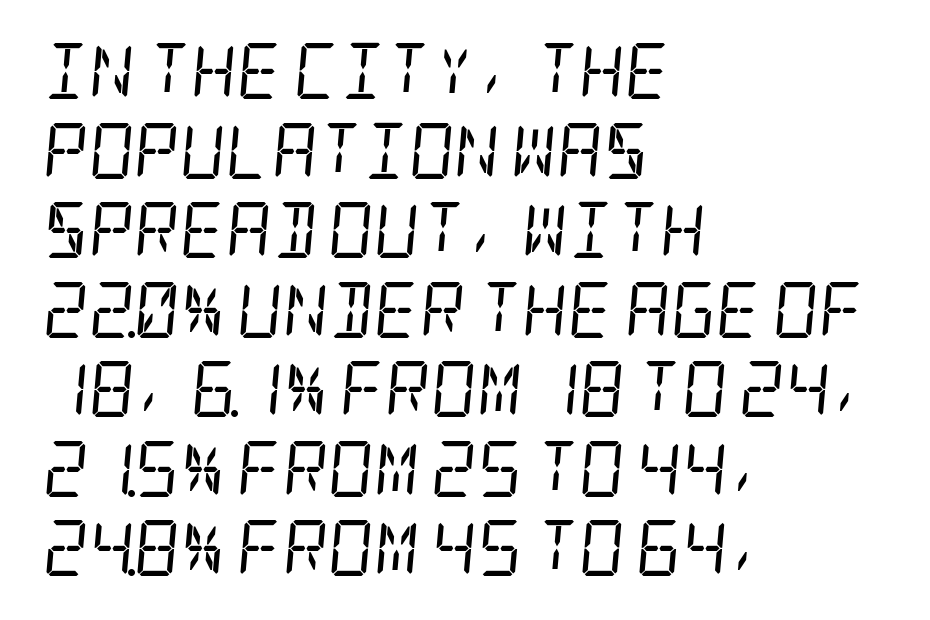
Style check: oblique. The leading is moderate, giving the passage an even texture. Is this a sans? No — the strokes have serifs. These lines keep a tight, regular rhythm from letter to letter. The foot of each line stays bare and open. Short and long lines alike share a common starting point at left.
